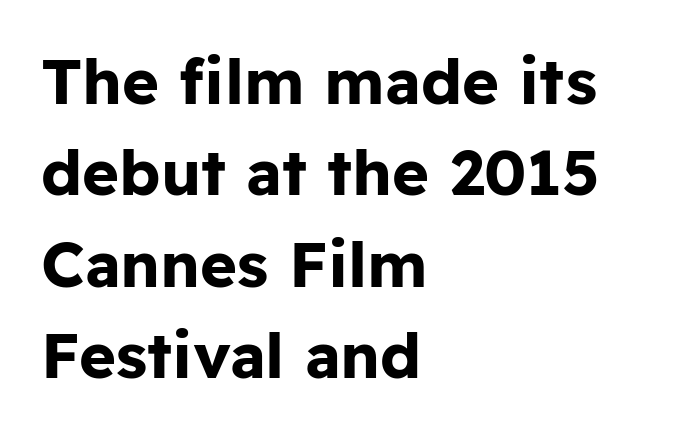
The image shows 63 px bold sans-serif type, upright; set left-aligned, normal line spacing (1.45x), normal letter spacing, not underlined; low stroke contrast and a medium x-height.
